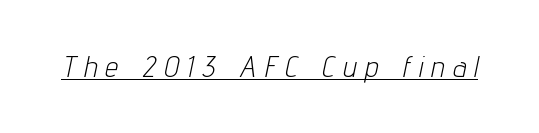
The image shows 29 px light, condensed type, italic (leaning right); set unusually wide letter spacing (+0.3 em), underlined; low stroke contrast and a medium x-height.
